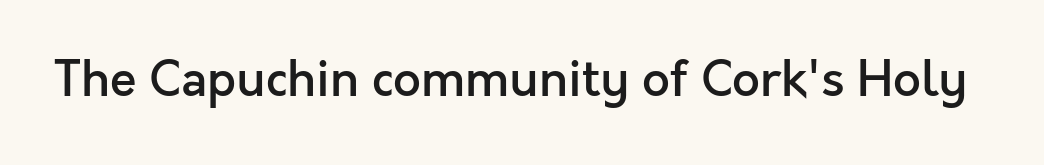
The image shows 49 px semibold sans-serif type, upright; set normal letter spacing, not underlined; a medium x-height.
